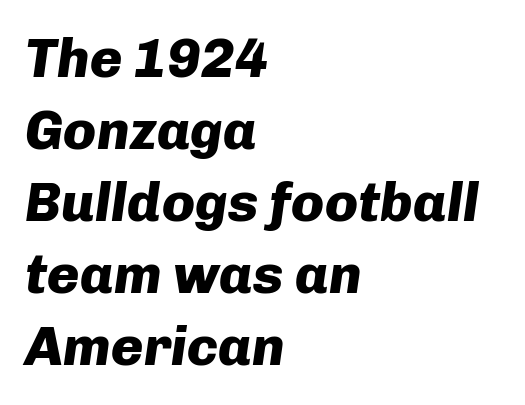
The letters are slanted; this is an italic face. Where is the straight margin? On the left. Here the designer chose a conventional face with non-uniform glyph widths. Observe the ordinary spacing: letters are neighbours, not strangers. Weight check: bold — yes, fully. In terms of leading, this rendering sits right in the middle.
